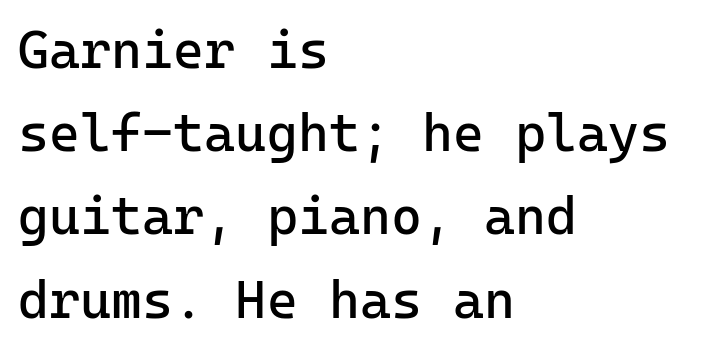
The image shows 53 px regular-weight sans-serif type, upright, monospaced; set left-aligned, normal line spacing (1.57x), normal letter spacing, not underlined; low stroke contrast and a medium x-height.
